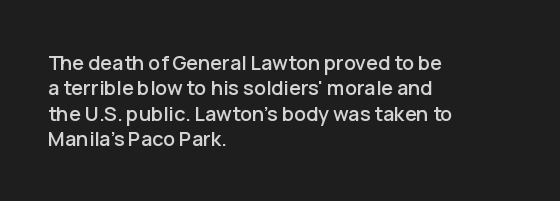
Q: Is the text italic (slanted)? A: No, it is upright.
Q: Is the text underlined? A: No.
Q: How is the paragraph aligned? A: Left-aligned.
Q: Is the spacing between letters normal or unusually wide? A: Normal.
Q: Is the spacing between lines tight, normal or loose? A: Normal.
